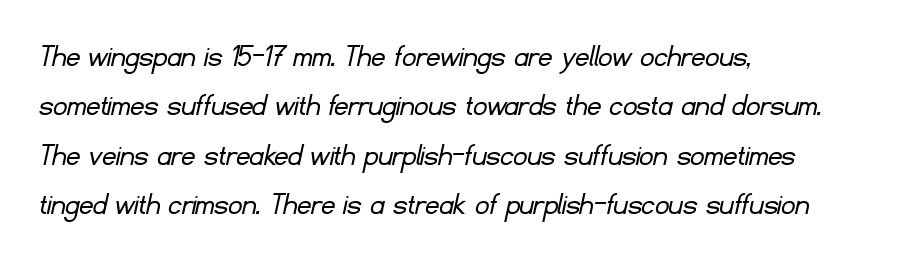
Q: Is the text bold? A: No.
Q: Is the typeface a serif or a sans-serif typeface? A: Sans-serif.
Q: Is the text underlined? A: No.
Q: How is the paragraph aligned? A: Left-aligned.
Q: Is the spacing between letters normal or unusually wide? A: Normal.
Q: Is the spacing between lines tight, normal or loose? A: Normal.
Q: Width (condensed, normal, or wide)? A: Normal.
Q: Stroke contrast? A: Low.
Q: x-height? A: Small.
Q: Monospaced? A: No.
